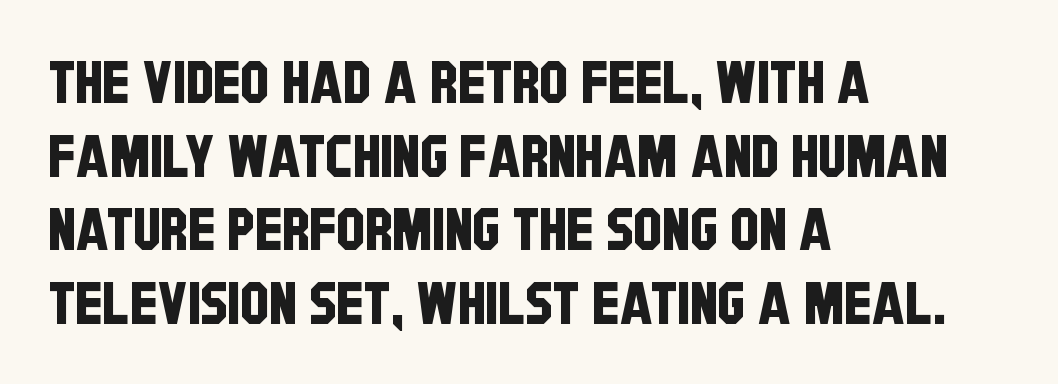
Descenders are the only things crossing below the line. The passage shown is typed in a proportional face where columns would drift. You could call the tracking neutral — neither tight nor loose. The text block is weighted toward the left margin, trailing off unevenly rightward. The font family rendered here belongs to the sans-serif group.
